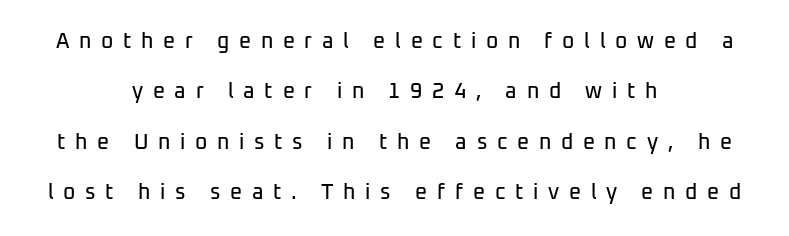
{"italic": "no", "underline": "no", "align": "center", "line_spacing": "loose", "line_spacing_ratio": 2.4, "letter_spacing": "wide", "letter_spacing_em": 0.46, "glyph_px": 21}
